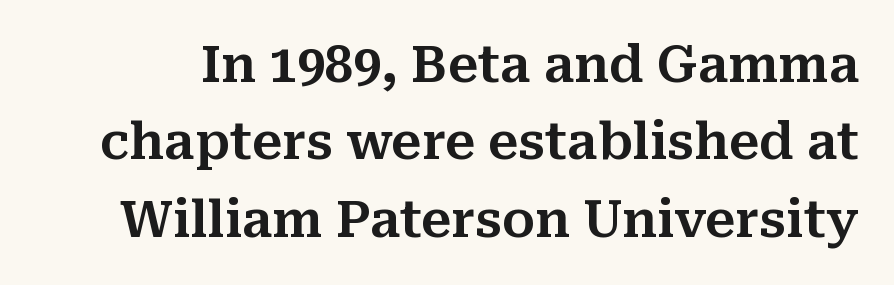
The image shows 50 px serif type, upright; set normal line spacing (1.55x), normal letter spacing, not underlined; medium stroke contrast and a medium x-height.
